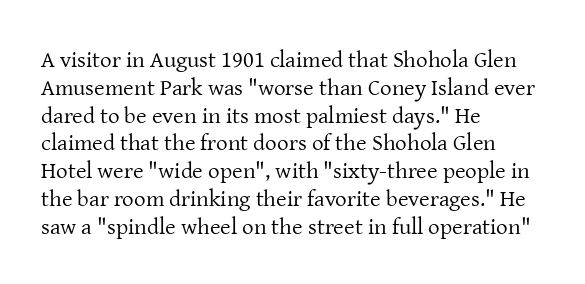
The image shows 23 px text type, upright; set left-aligned, line spacing 1.21x, normal letter spacing, not underlined.
